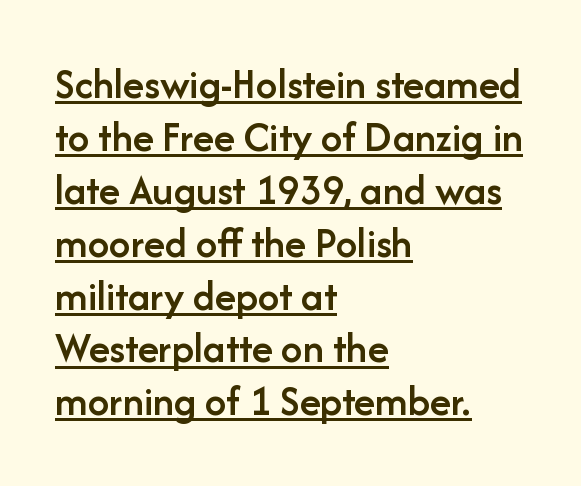
Q: Is the text bold? A: Semi-bold.
Q: Is the text italic (slanted)? A: No, it is upright.
Q: Is the typeface a serif or a sans-serif typeface? A: Sans-serif.
Q: Is the text underlined? A: Yes.
Q: How is the paragraph aligned? A: Left-aligned.
Q: Is the spacing between letters normal or unusually wide? A: Normal.
Q: Width (condensed, normal, or wide)? A: Normal.
Q: Stroke contrast? A: Low.
Q: x-height? A: Medium.
Q: Monospaced? A: No.
